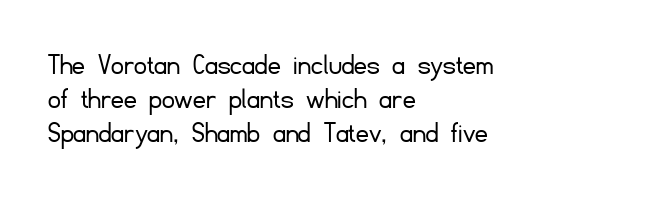
These lines huddle together more closely than default settings would place them. Nothing sits at the stroke ends, so this counts as sans-serif. You could not count columns in this text — the font is proportionally spaced. A clean baseline with only descenders dipping below it. Alignment: flush left. Heft: none added — not bold.
